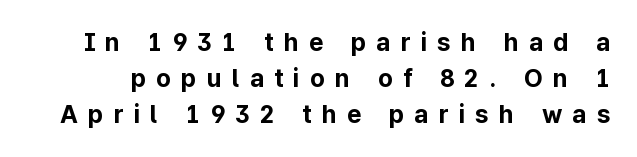
Q: Is the text bold? A: Yes.
Q: Is the text italic (slanted)? A: No, it is upright.
Q: Is the text underlined? A: No.
Q: Is the spacing between letters normal or unusually wide? A: Unusually wide.
Q: Is the spacing between lines tight, normal or loose? A: Normal.
